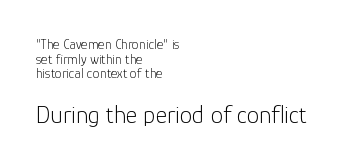
Unlike italic type, these characters show no tilt at all. Which of the two is more prominent by size? The second, at the bottom. Observe the ordinary spacing: letters are neighbours, not strangers. Descenders are the only things crossing below the line. One-word summary of the alignment: left. Weight class: somewhere from thin through regular.
